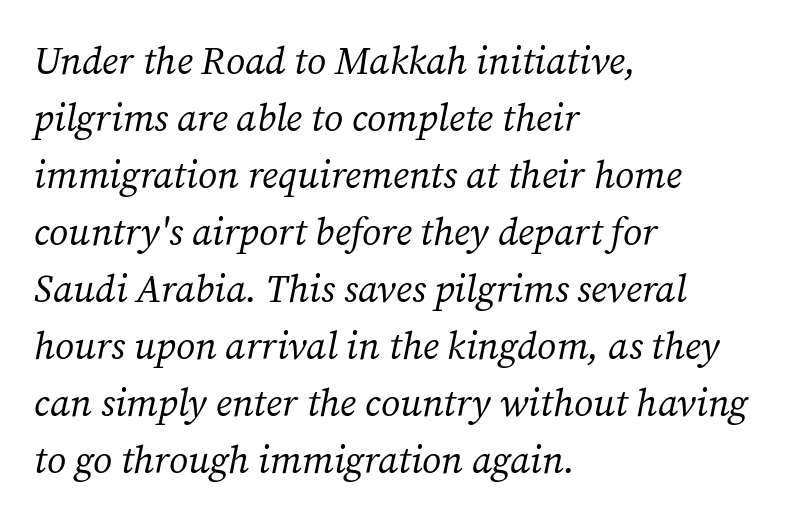
The image shows 38 px regular-weight serif type, italic (leaning right); set left-aligned, normal line spacing (1.5x), normal letter spacing, not underlined; medium stroke contrast and a medium x-height.
